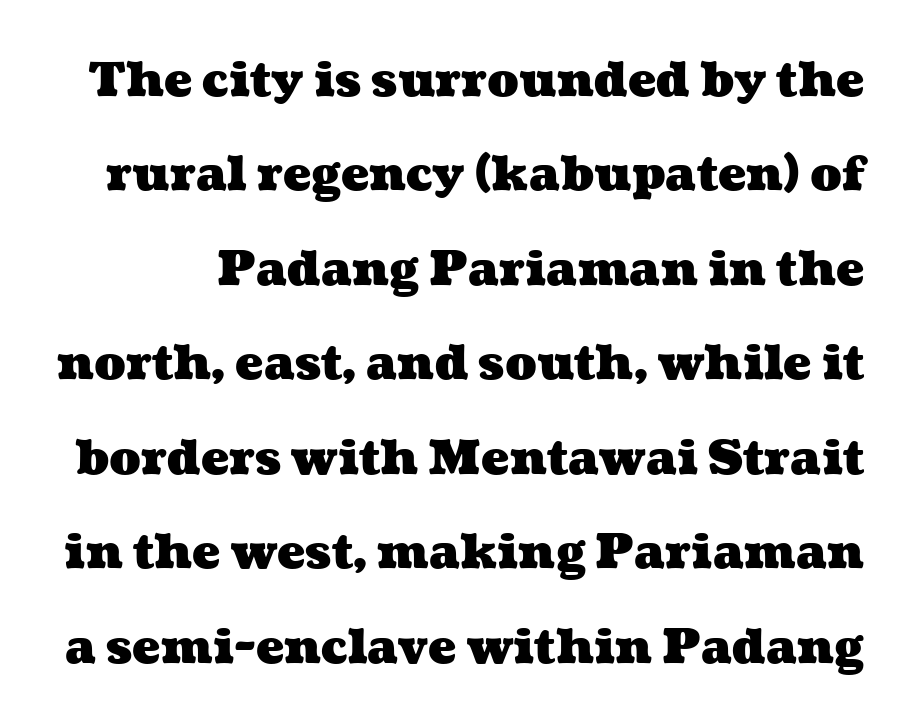
{"bold": "yes", "weight": "heavy", "width": "wide", "stroke_contrast": "medium", "x_height": "medium", "monospaced": "no", "underline": "no", "line_spacing": "loose", "line_spacing_ratio": 2.01, "letter_spacing": "normal", "letter_spacing_em": 0.0, "glyph_px": 47}
